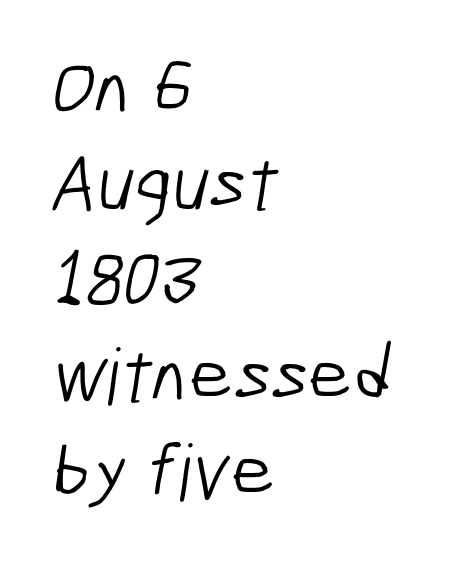
{"serif": "no", "bold": "no", "weight": "light", "width": "condensed", "stroke_contrast": "low", "x_height": "medium", "monospaced": "no", "underline": "no", "align": "left", "line_spacing_ratio": 1.23, "letter_spacing": "normal", "letter_spacing_em": 0.0, "glyph_px": 78}
